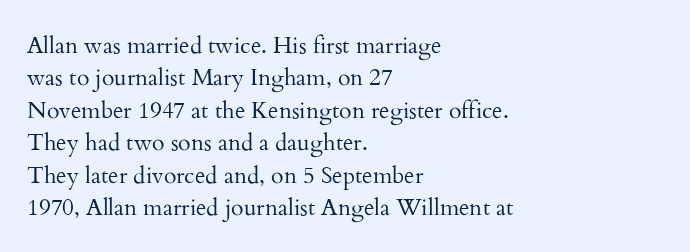
The tracking reads as untouched default to a designer's eye. Layout note: lines flush left. Students, observe: this is what conventionally led text looks like. Underline: absent.
